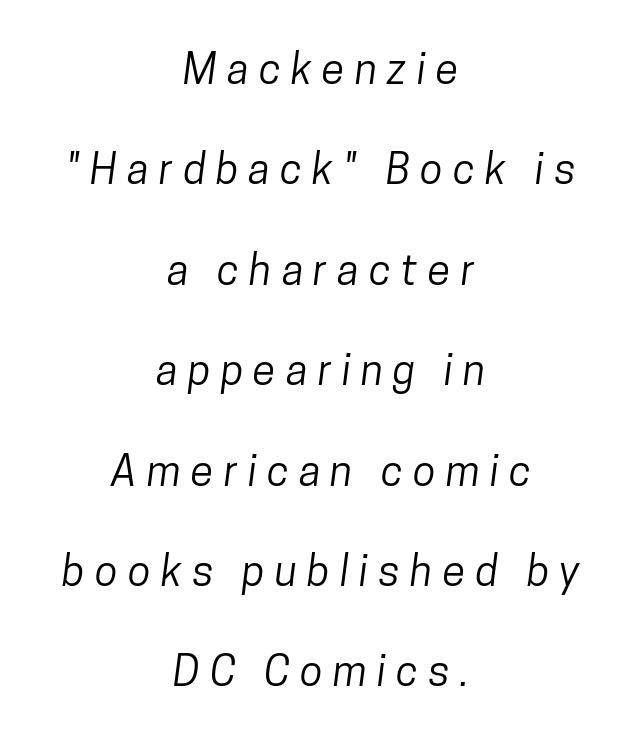
{"serif": "no", "width": "condensed", "stroke_contrast": "low", "x_height": "medium", "monospaced": "no", "underline": "no", "align": "center", "line_spacing": "loose", "line_spacing_ratio": 2.39, "letter_spacing": "wide", "letter_spacing_em": 0.24, "glyph_px": 42}
